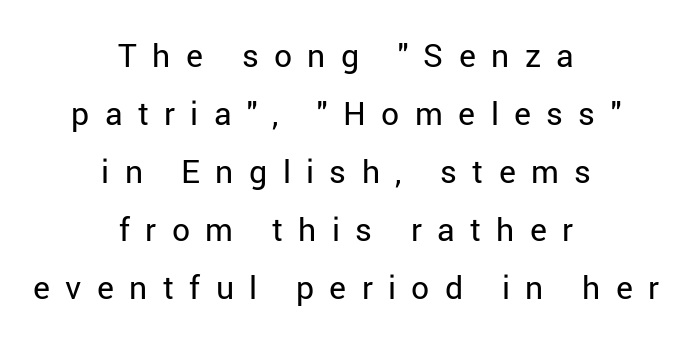
The image shows 32 px regular-weight sans-serif type, upright; set centered, line spacing 1.81x, unusually wide letter spacing (+0.48 em), not underlined; low stroke contrast and a medium x-height.
